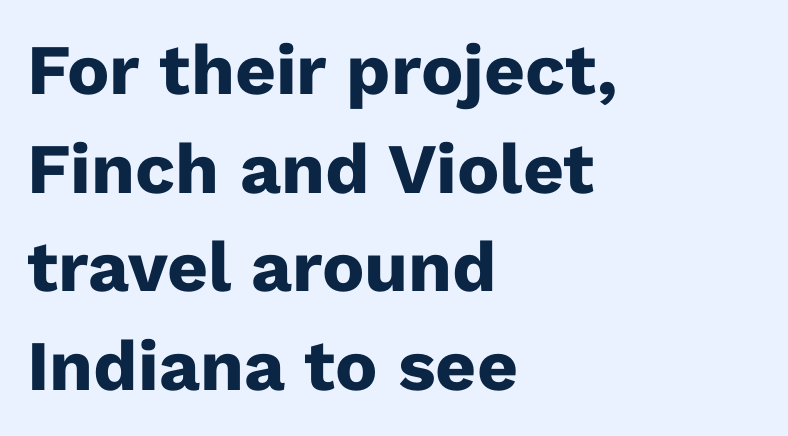
Q: Is the text bold? A: Yes.
Q: Is the text italic (slanted)? A: No, it is upright.
Q: Is the typeface a serif or a sans-serif typeface? A: Sans-serif.
Q: Is the text underlined? A: No.
Q: How is the paragraph aligned? A: Left-aligned.
Q: Is the spacing between letters normal or unusually wide? A: Normal.
Q: Is the spacing between lines tight, normal or loose? A: Normal.
Q: Width (condensed, normal, or wide)? A: Normal.
Q: Stroke contrast? A: Low.
Q: x-height? A: Medium.
Q: Monospaced? A: No.
